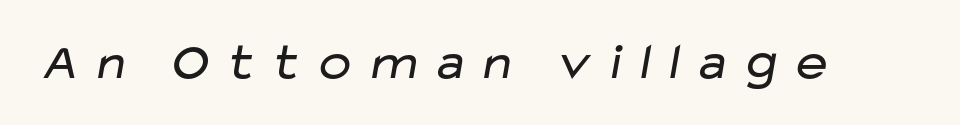
Heaviness? Minimal to ordinary, like unemphasized prose. The gap between lines stays unmarked. These lines are rendered in a variable-pitch font. Look at the bottom of the vertical strokes: they stop flat, with no serifs.
